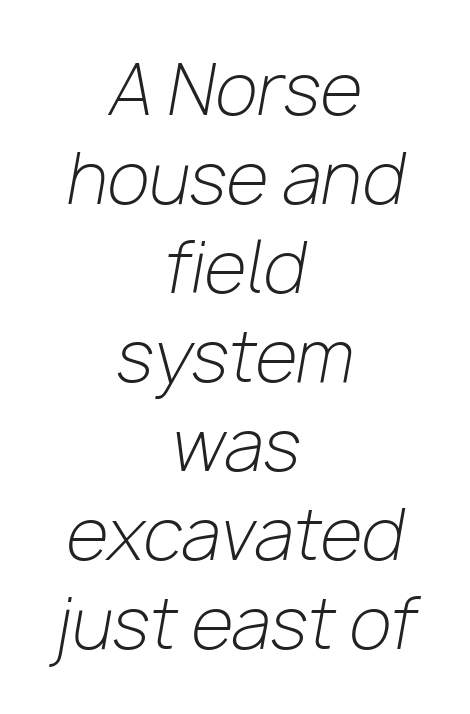
Q: Is the text bold? A: No.
Q: Is the text italic (slanted)? A: Yes, it leans right by about 10 degrees.
Q: Is the text underlined? A: No.
Q: How is the paragraph aligned? A: Centered.
Q: Is the spacing between letters normal or unusually wide? A: Normal.
Q: Is the spacing between lines tight, normal or loose? A: Normal.
Q: Width (condensed, normal, or wide)? A: Normal.
Q: Stroke contrast? A: Low.
Q: x-height? A: Medium.
Q: Monospaced? A: No.
